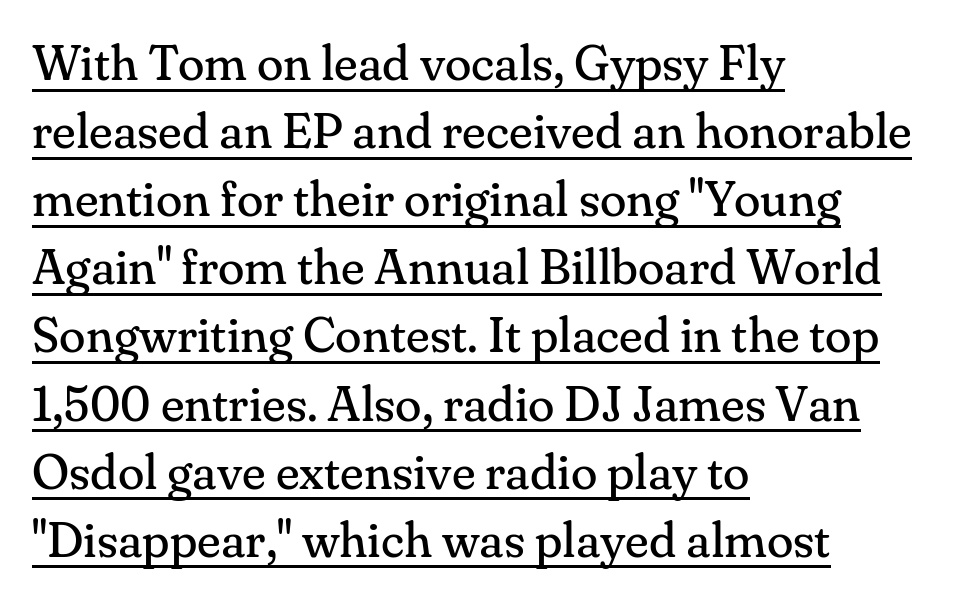
Q: Is the text bold? A: No.
Q: Is the text italic (slanted)? A: No, it is upright.
Q: Is the typeface a serif or a sans-serif typeface? A: Serif.
Q: Is the text underlined? A: Yes.
Q: How is the paragraph aligned? A: Left-aligned.
Q: Is the spacing between letters normal or unusually wide? A: Normal.
Q: Is the spacing between lines tight, normal or loose? A: Normal.
Q: Width (condensed, normal, or wide)? A: Normal.
Q: Stroke contrast? A: Medium.
Q: x-height? A: Small.
Q: Monospaced? A: No.
